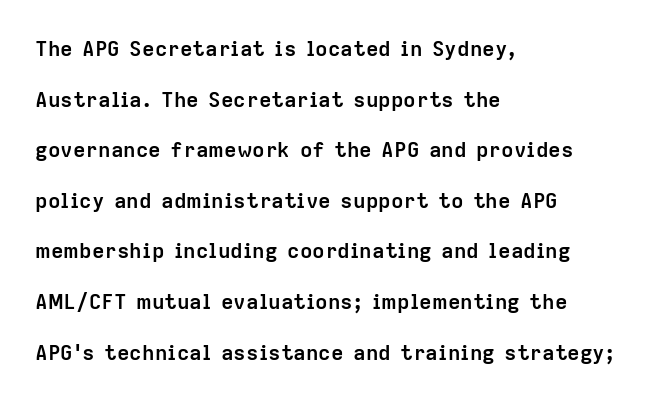
{"italic": "no", "bold": "yes", "underline": "no", "align": "left", "line_spacing": "loose", "line_spacing_ratio": 2.41, "letter_spacing": "normal", "letter_spacing_em": 0.0, "glyph_px": 21}
